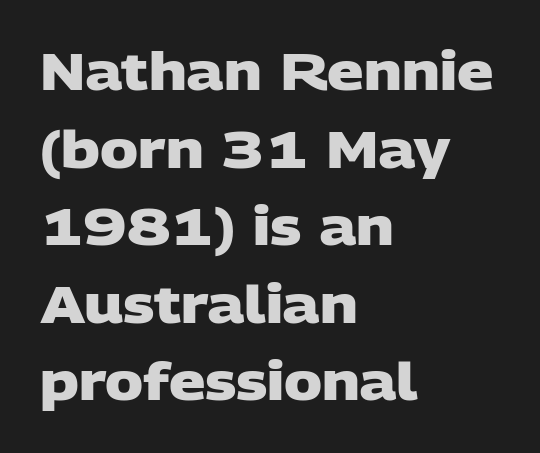
Compared with typical body copy, the letter spacing here is the same. This sample has the flowing, uneven cadence of proportional lettering. Students, this is bold: see how much ink each stroke carries. These lines stack with their left ends in a neat column. Only glyphs here, with clear space below each row.
